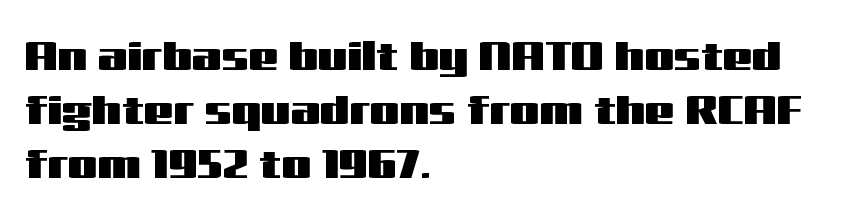
The image shows 42 px wide sans-serif type, upright; set left-aligned, normal line spacing (1.28x), normal letter spacing, not underlined; medium stroke contrast and a medium x-height.
